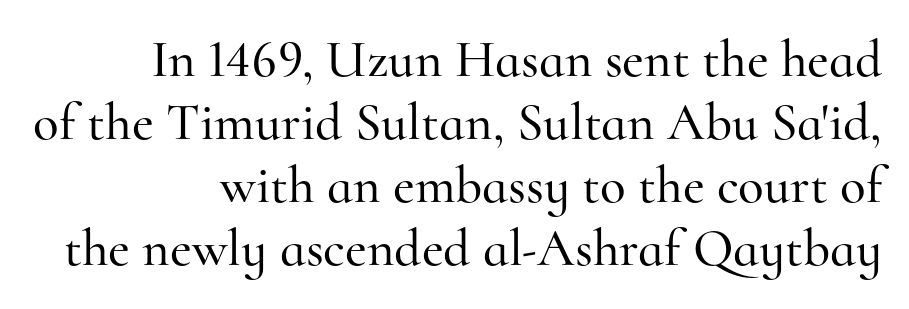
Words float on clear page, feet unadorned. Casual observation: everything's shoved over to the right. Posture: vertical. Each letter keeps its own natural width here, so spacing adapts to shape. You could call the tracking neutral — neither tight nor loose. To sum up the face: it has serifs.
